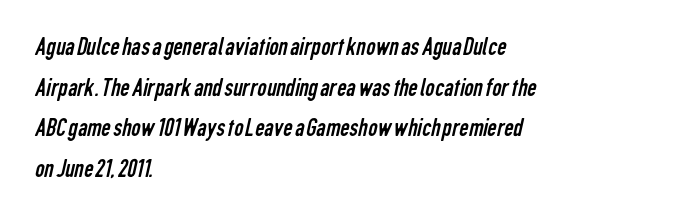
{"bold": "no", "underline": "no", "align": "left", "line_spacing": "normal", "line_spacing_ratio": 1.56, "letter_spacing": "normal", "letter_spacing_em": 0.0, "glyph_px": 26}
